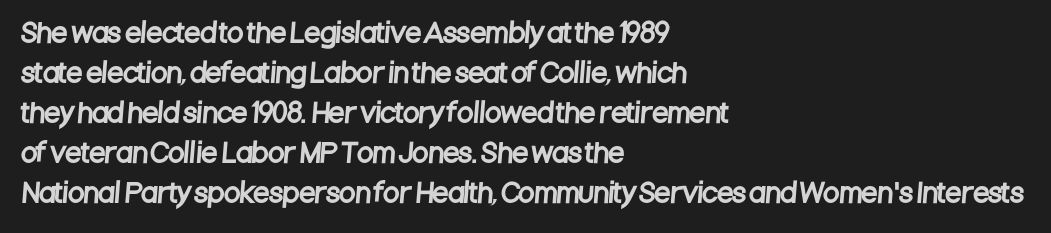
The image shows 26 px text type; set left-aligned, normal line spacing (1.54x), normal letter spacing, not underlined.
